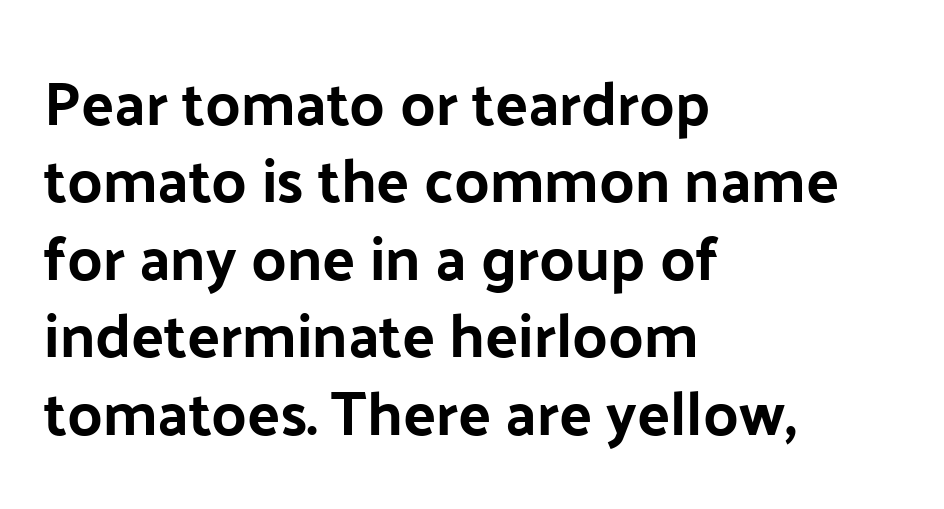
Q: Is the text bold? A: Yes.
Q: Is the text italic (slanted)? A: No, it is upright.
Q: Is the typeface a serif or a sans-serif typeface? A: Sans-serif.
Q: Is the text underlined? A: No.
Q: How is the paragraph aligned? A: Left-aligned.
Q: Is the spacing between letters normal or unusually wide? A: Normal.
Q: Is the spacing between lines tight, normal or loose? A: Normal.
Q: Width (condensed, normal, or wide)? A: Normal.
Q: Stroke contrast? A: Low.
Q: x-height? A: Medium.
Q: Monospaced? A: No.
